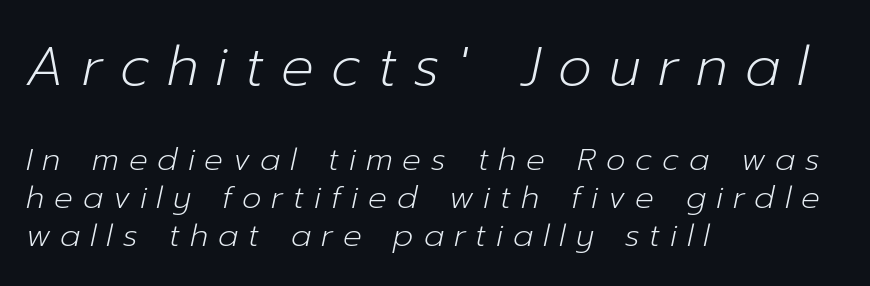
Q: Is the text bold? A: No.
Q: Is the text italic (slanted)? A: Yes, it leans right by about 12 degrees.
Q: Is the text underlined? A: No.
Q: How is the paragraph aligned? A: Left-aligned.
Q: Is the spacing between letters normal or unusually wide? A: Unusually wide.
Q: Which block of text is set in a larger size, the first (top) or the second (bottom)? A: The first (top) one.
Q: Width (condensed, normal, or wide)? A: Normal.
Q: Stroke contrast? A: Low.
Q: x-height? A: Medium.
Q: Monospaced? A: No.
